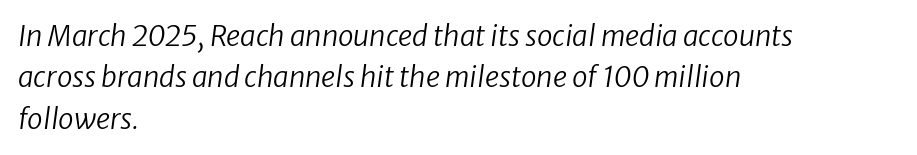
Q: Is the text bold? A: No.
Q: Is the text italic (slanted)? A: Yes, it leans right by about 8 degrees.
Q: Is the text underlined? A: No.
Q: How is the paragraph aligned? A: Left-aligned.
Q: Is the spacing between letters normal or unusually wide? A: Normal.
Q: Is the spacing between lines tight, normal or loose? A: Normal.
Q: Width (condensed, normal, or wide)? A: Normal.
Q: Stroke contrast? A: Low.
Q: x-height? A: Medium.
Q: Monospaced? A: No.
